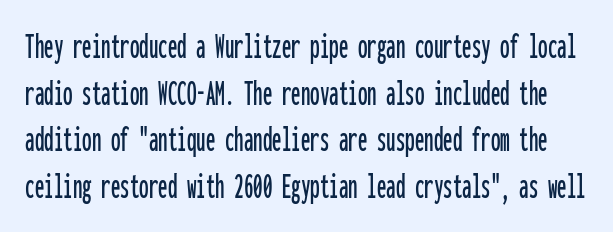
{"serif": "no", "italic": "no", "width": "condensed", "stroke_contrast": "low", "x_height": "medium", "monospaced": "yes", "underline": "no", "line_spacing_ratio": 1.23, "letter_spacing": "normal", "letter_spacing_em": 0.0, "glyph_px": 38}
